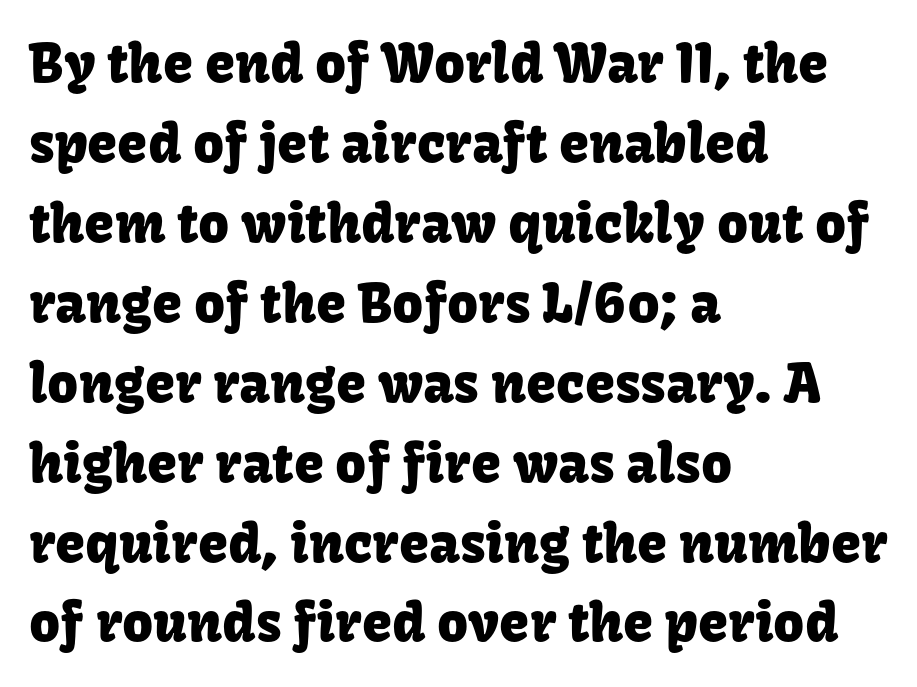
The image shows 54 px sans-serif type, upright; set left-aligned, normal line spacing (1.48x), normal letter spacing, not underlined; low stroke contrast and a medium x-height.
